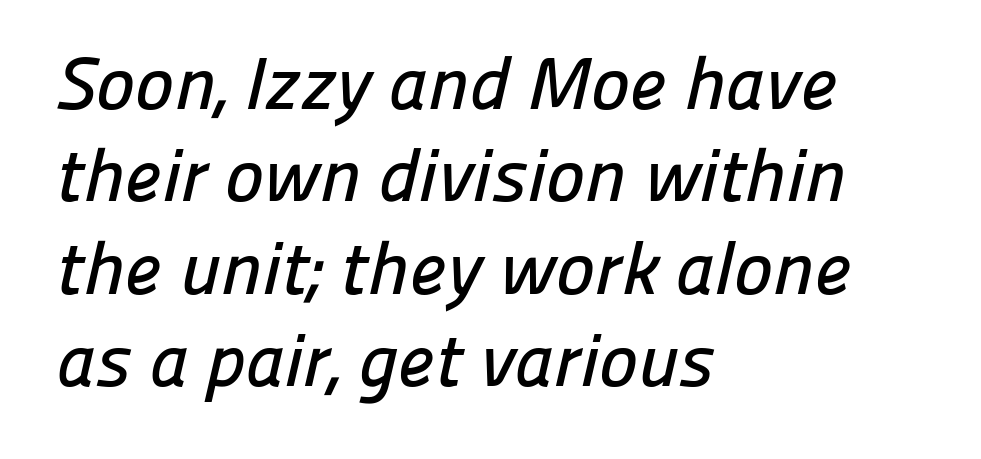
Q: Is the typeface a serif or a sans-serif typeface? A: Sans-serif.
Q: Is the text underlined? A: No.
Q: How is the paragraph aligned? A: Left-aligned.
Q: Is the spacing between letters normal or unusually wide? A: Normal.
Q: Is the spacing between lines tight, normal or loose? A: Normal.
Q: Width (condensed, normal, or wide)? A: Normal.
Q: Stroke contrast? A: Low.
Q: x-height? A: Medium.
Q: Monospaced? A: No.
